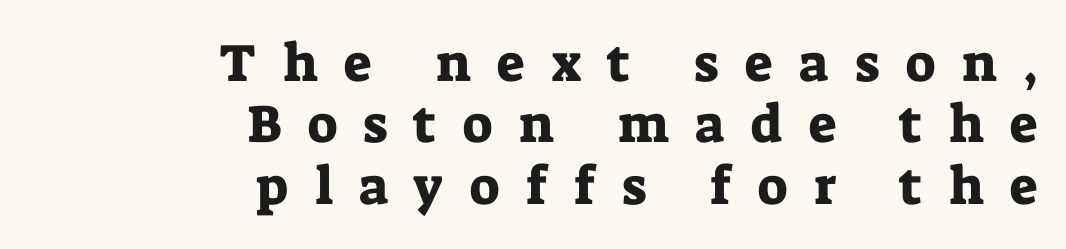
Q: Is the text italic (slanted)? A: No, it is upright.
Q: Is the typeface a serif or a sans-serif typeface? A: Serif.
Q: Is the text underlined? A: No.
Q: How is the paragraph aligned? A: Right-aligned.
Q: Is the spacing between letters normal or unusually wide? A: Unusually wide.
Q: Width (condensed, normal, or wide)? A: Normal.
Q: Stroke contrast? A: Low.
Q: x-height? A: Medium.
Q: Monospaced? A: No.
